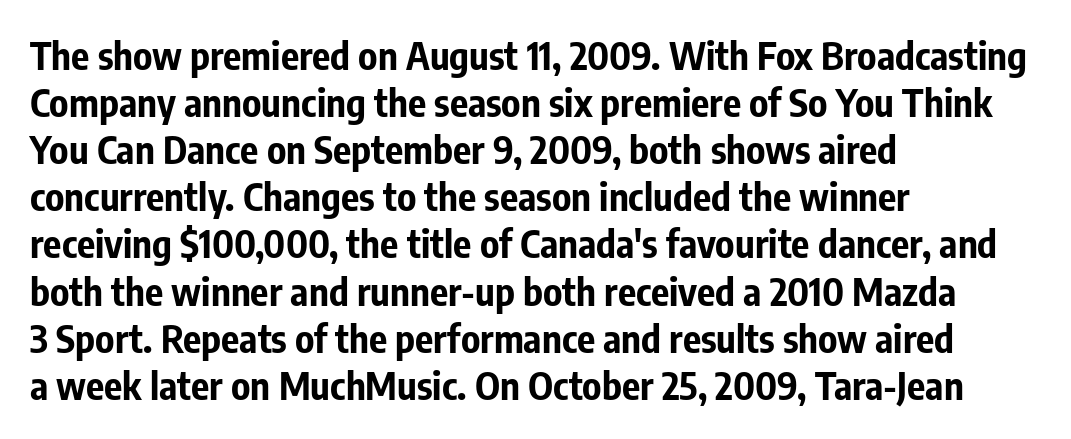
Tall strokes in this sample are plumb rather than angled. What stands out about the letter spacing? Nothing — it is the standard amount. The text block is weighted toward the left margin, trailing off unevenly rightward. Compared with an ordinary text face, these strokes are far heavier — a full bold.
